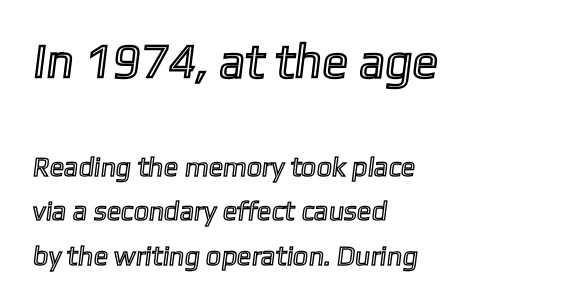
The image shows 48 px text type; set left-aligned, normal line spacing (1.65x), normal letter spacing, not underlined; the first (top) block is 1.78x larger; a medium x-height.
